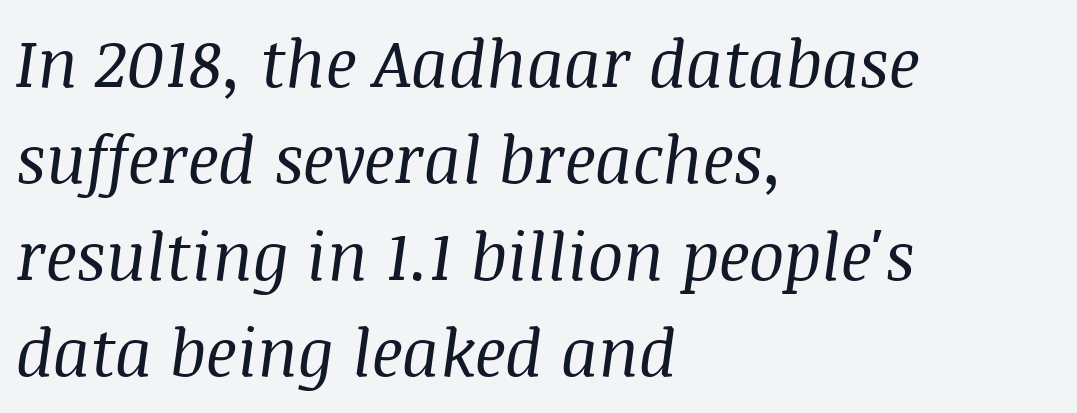
The image shows 66 px regular-weight serif type, italic (leaning right); set left-aligned, normal line spacing (1.46x), normal letter spacing, not underlined; medium stroke contrast and a large x-height.
